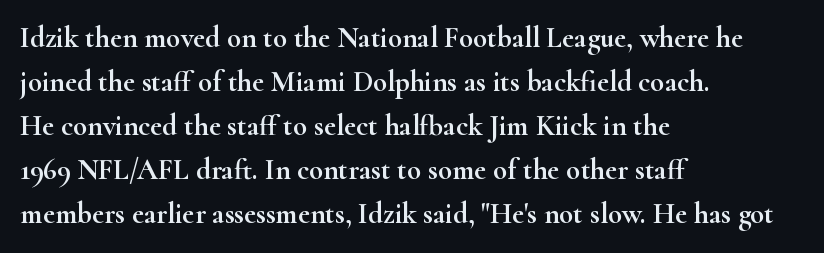
Regarding leading, the lines here are spaced in the standard way. Students, note that the glyphs here touch the page at normal intervals. A typesetter would mark this as roman, not italic. This sample has the flowing, uneven cadence of proportional lettering.
